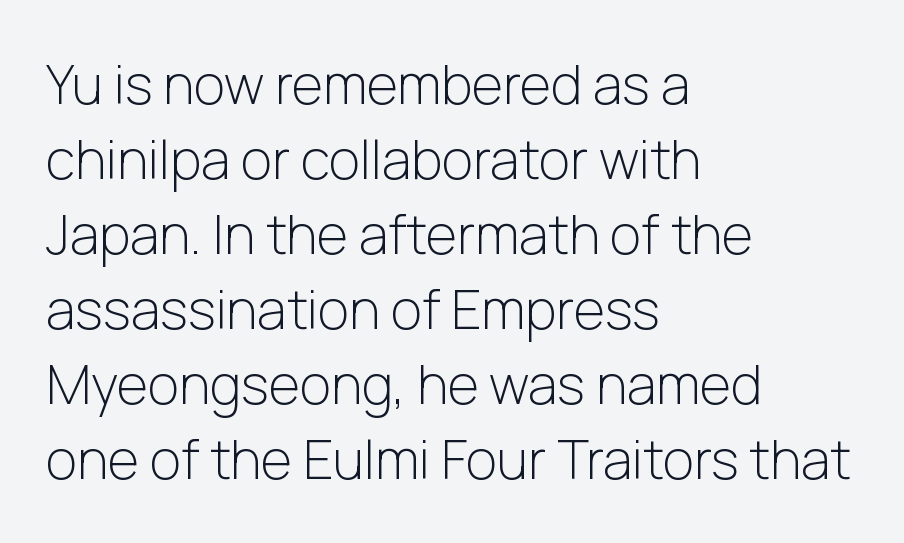
The image shows 54 px light sans-serif type, upright; set left-aligned, normal line spacing (1.39x), normal letter spacing, not underlined; low stroke contrast and a medium x-height.
